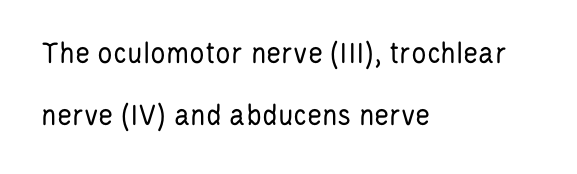
A typesetter would call this zero additional tracking. Horizontal bands of white between lines are thick stripes. The paragraph has a hard left edge and a soft right edge. The passage shown is not underscored anywhere.
